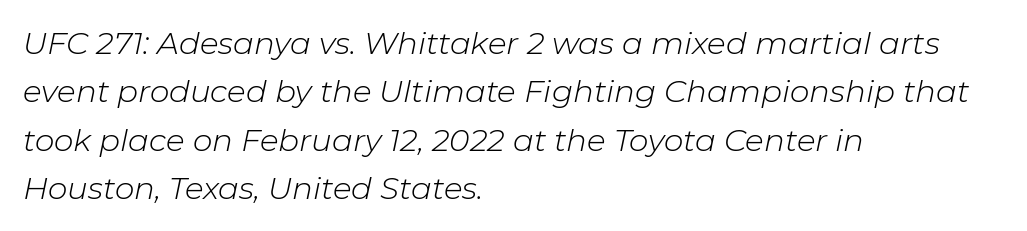
Leading matches the norm, producing a regular column. Would a proofreader flag this as italicized? Yes. No heavy texture on the line: the type isn't bold. Do the characters align in a grid? No, the font is proportional.
